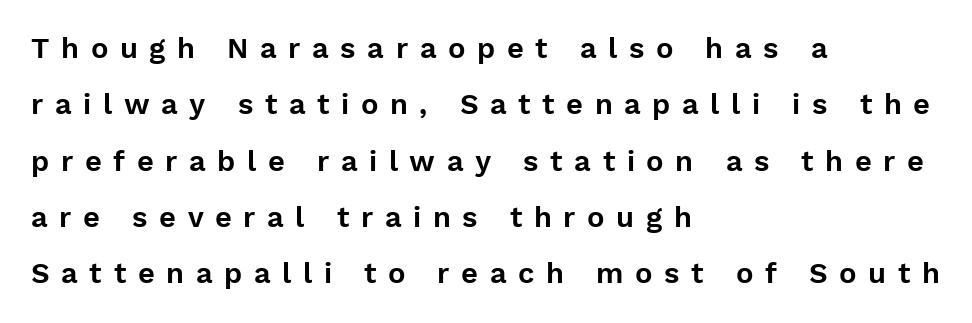
Vertically, the passage feels expansive, rows floating well apart. The letters stand upright; this is a roman face. Serifs: no, the terminals of the letterforms are clean. Letter spacing: wide.
